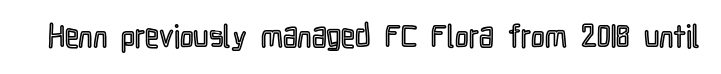
Q: Is the text italic (slanted)? A: No, it is upright.
Q: Is the text underlined? A: No.
Q: Is the spacing between letters normal or unusually wide? A: Normal.
Q: Width (condensed, normal, or wide)? A: Condensed.
Q: x-height? A: Medium.
Q: Monospaced? A: No.
